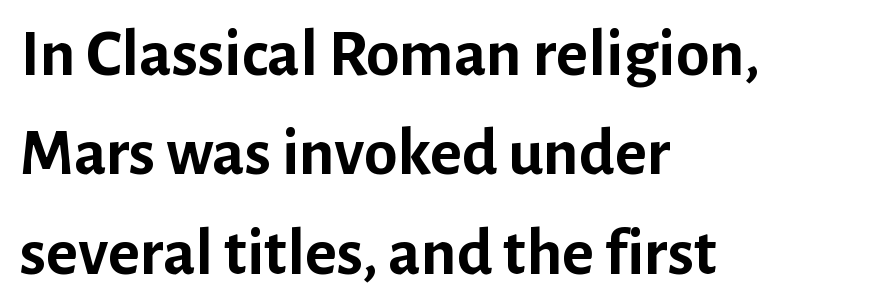
{"serif": "no", "italic": "no", "bold": "yes", "weight": "semibold", "width": "normal", "stroke_contrast": "low", "x_height": "medium", "monospaced": "no", "underline": "no", "align": "left", "line_spacing": "normal", "line_spacing_ratio": 1.46, "letter_spacing": "normal", "letter_spacing_em": 0.0, "glyph_px": 68}
